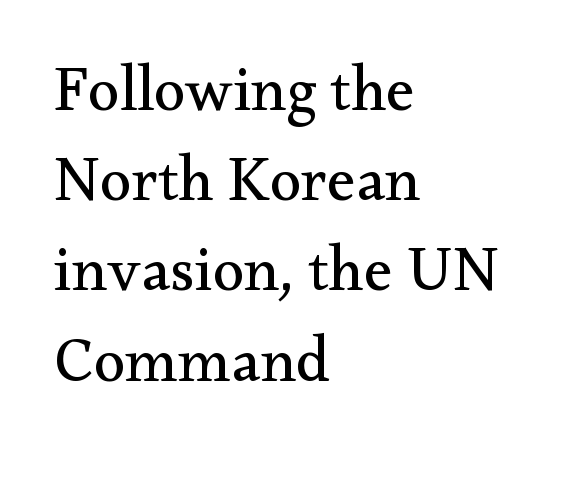
{"serif": "yes", "italic": "no", "bold": "no", "weight": "regular", "width": "normal", "stroke_contrast": "medium", "x_height": "small", "monospaced": "no", "underline": "no", "align": "left", "line_spacing": "normal", "line_spacing_ratio": 1.41, "letter_spacing": "normal", "letter_spacing_em": 0.0, "glyph_px": 64}
